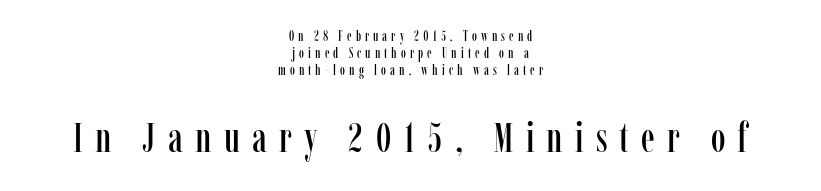
Small over large — that's the arrangement of the two blocks here. Does the copy run flush right? No — it is centered line by line. A clean baseline with only descenders dipping below it. Tracking here is generous; glyphs stand well apart from one another. A typesetter would call this proportional, since set widths differ per character. To sum up the face: it has serifs.
